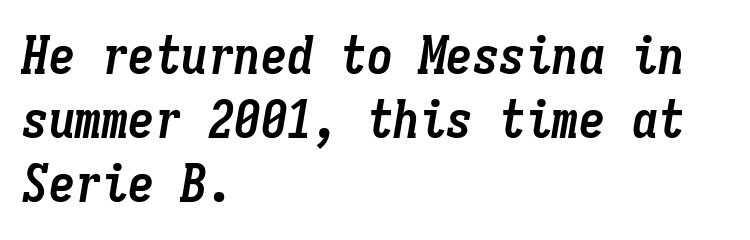
The specimen reads as italic at a glance. The rag falls on the right side of this text block. Spacing verdict: monospaced, one width for all characters. Just letters on the line, the space beneath them empty. Weight check: bold — yes, fully. Honestly, the letter spacing is just normal — you wouldn't notice it.
